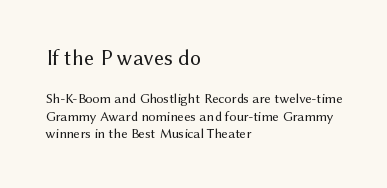
{"italic": "no", "bold": "no", "underline": "no", "align": "left", "line_spacing": "normal", "line_spacing_ratio": 1.25, "letter_spacing": "normal", "letter_spacing_em": 0.0, "larger_block": "first", "size_ratio": 1.57, "glyph_px": 22}
